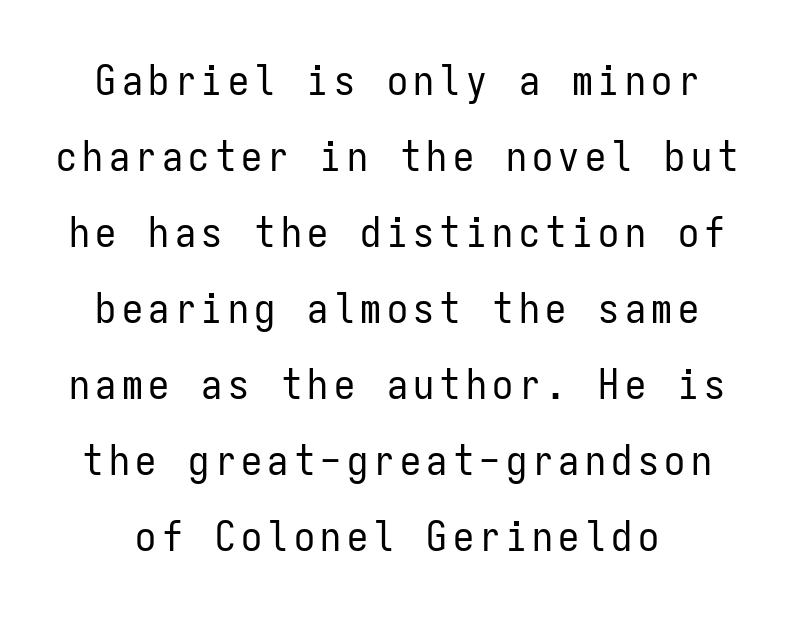
This sample has the even, mechanical cadence of fixed-width lettering. The type sits square on the baseline with zero lean. This sample uses a sans-serif face. The letters look calm and open, with moderate or lighter stems.
